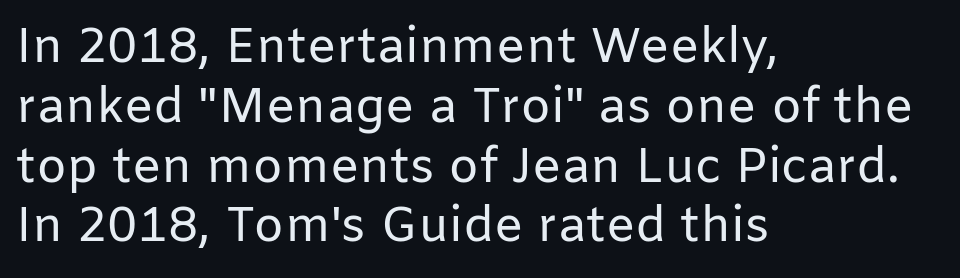
The image shows 49 px regular-weight sans-serif type, upright; set left-aligned, line spacing 1.22x, normal letter spacing, not underlined; low stroke contrast and a medium x-height.
